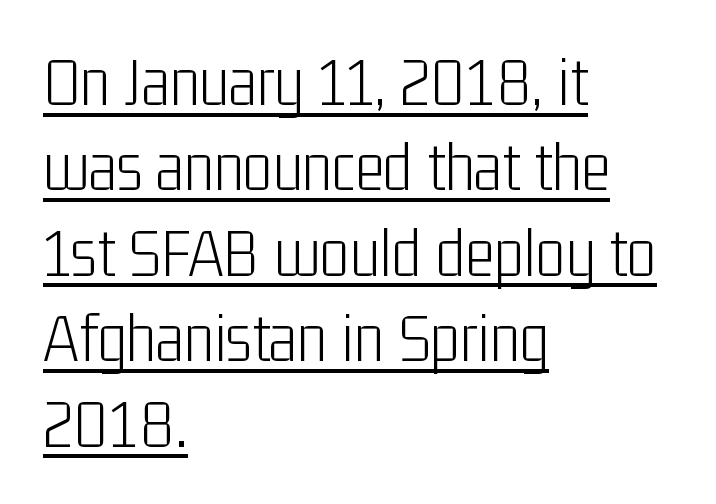
Q: Is the text bold? A: No.
Q: Is the text italic (slanted)? A: No, it is upright.
Q: Is the typeface a serif or a sans-serif typeface? A: Sans-serif.
Q: Is the text underlined? A: Yes.
Q: How is the paragraph aligned? A: Left-aligned.
Q: Is the spacing between letters normal or unusually wide? A: Normal.
Q: Width (condensed, normal, or wide)? A: Condensed.
Q: Stroke contrast? A: Low.
Q: x-height? A: Medium.
Q: Monospaced? A: No.
